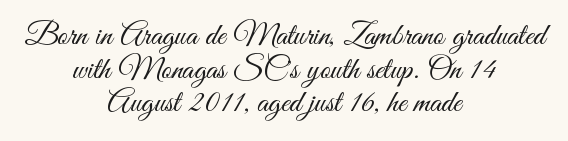
Reading down the column, the eye jumps only a short way to each next line. Reading down the block, each line starts at a different indent, mirrored at its end. A typesetter would call this zero additional tracking. Each letter keeps its own natural width here, so spacing adapts to shape. This rendering employs a face without finishing strokes, i.e., a sans-serif.
